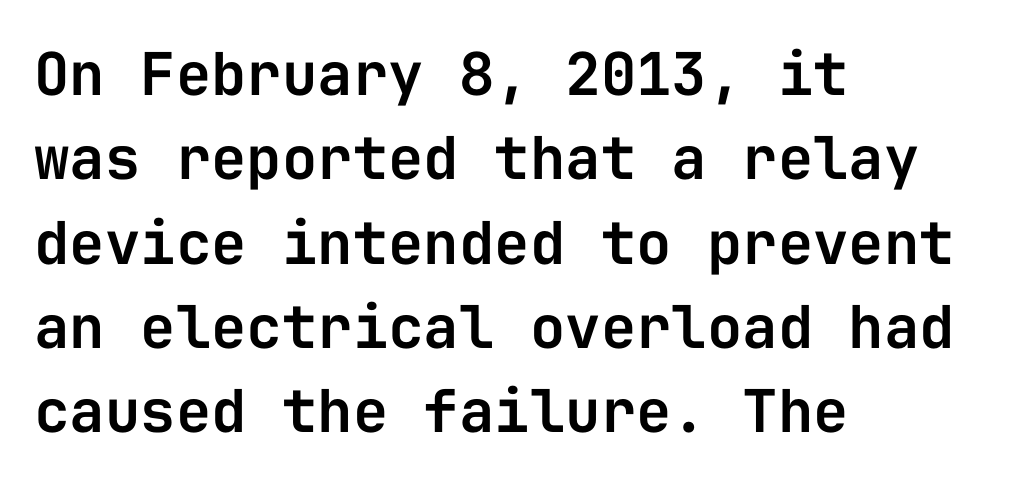
{"serif": "no", "italic": "no", "width": "normal", "stroke_contrast": "low", "x_height": "medium", "monospaced": "yes", "underline": "no", "align": "left", "line_spacing": "normal", "line_spacing_ratio": 1.43, "letter_spacing": "normal", "letter_spacing_em": 0.0, "glyph_px": 59}
